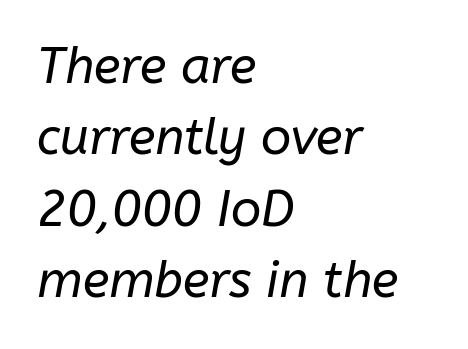
Q: Is the text bold? A: No.
Q: Is the text italic (slanted)? A: Yes, it leans right by about 10 degrees.
Q: Is the text underlined? A: No.
Q: How is the paragraph aligned? A: Left-aligned.
Q: Is the spacing between letters normal or unusually wide? A: Normal.
Q: Is the spacing between lines tight, normal or loose? A: Normal.
Q: Width (condensed, normal, or wide)? A: Normal.
Q: Stroke contrast? A: Low.
Q: x-height? A: Medium.
Q: Monospaced? A: No.
